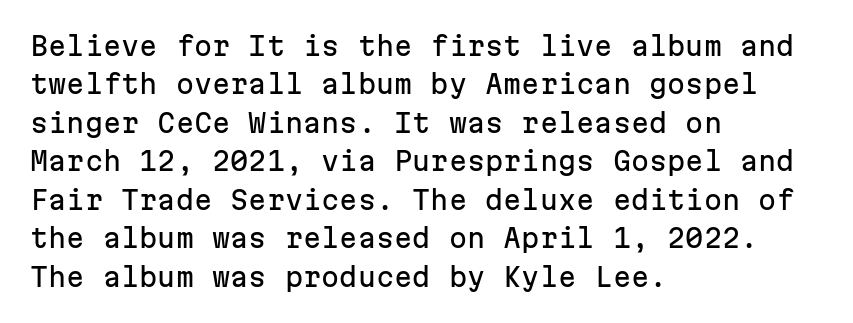
The image shows 26 px text type, upright; set left-aligned, normal line spacing (1.48x), normal letter spacing, not underlined.
